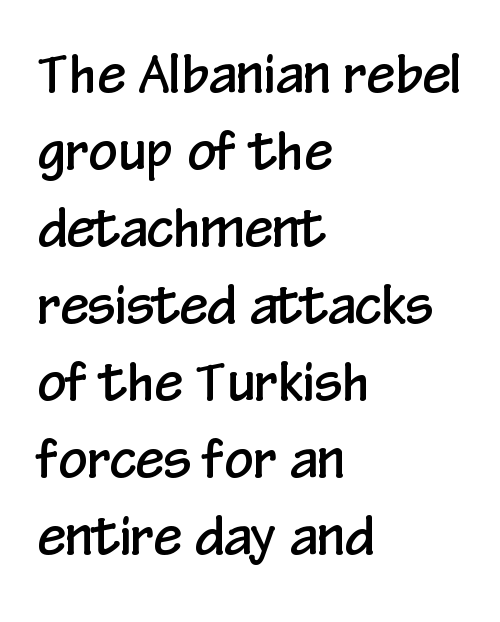
The image shows 51 px condensed sans-serif type, upright; set left-aligned, normal line spacing (1.51x), normal letter spacing, not underlined; low stroke contrast and a medium x-height.
